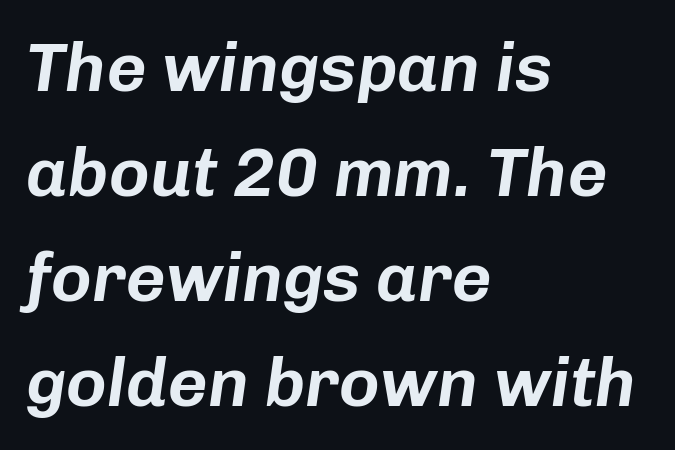
Q: Is the text italic (slanted)? A: Yes, it leans right by about 8 degrees.
Q: Is the text underlined? A: No.
Q: How is the paragraph aligned? A: Left-aligned.
Q: Is the spacing between letters normal or unusually wide? A: Normal.
Q: Is the spacing between lines tight, normal or loose? A: Normal.
Q: Width (condensed, normal, or wide)? A: Normal.
Q: Stroke contrast? A: Low.
Q: x-height? A: Medium.
Q: Monospaced? A: No.
